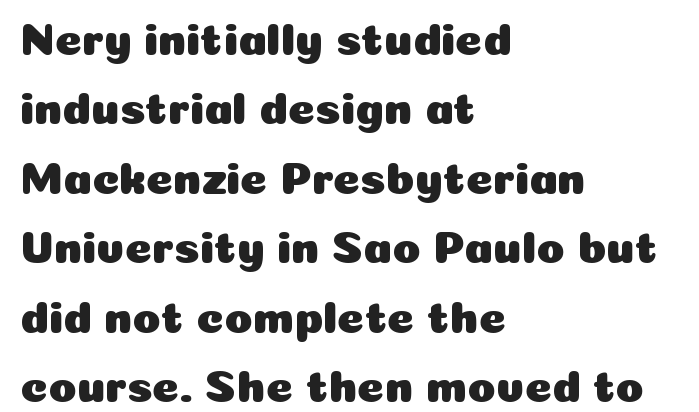
{"serif": "no", "italic": "no", "width": "normal", "stroke_contrast": "low", "x_height": "medium", "monospaced": "no", "underline": "no", "align": "left", "line_spacing": "normal", "line_spacing_ratio": 1.51, "letter_spacing": "normal", "letter_spacing_em": 0.0, "glyph_px": 46}
